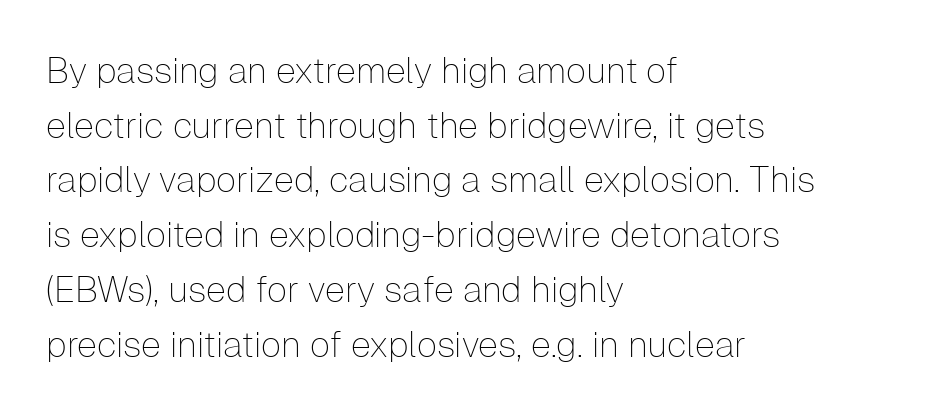
The image shows 36 px thin sans-serif type, upright; set left-aligned, normal line spacing (1.52x), normal letter spacing, not underlined; low stroke contrast and a medium x-height.
